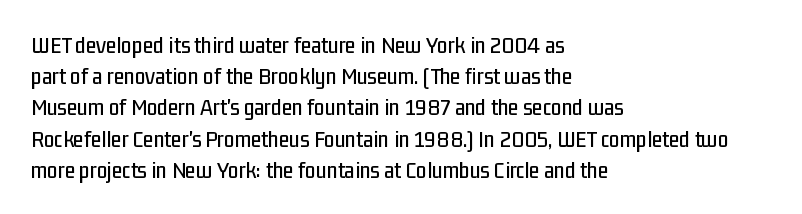
The image shows 24 px text type, upright; set left-aligned, normal line spacing (1.3x), normal letter spacing, not underlined.
